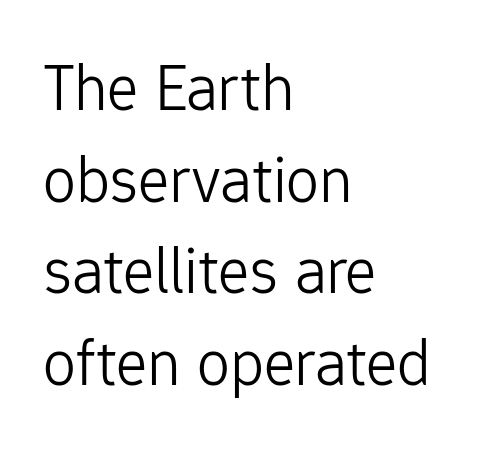
Q: Is the text bold? A: No.
Q: Is the text italic (slanted)? A: No, it is upright.
Q: Is the typeface a serif or a sans-serif typeface? A: Sans-serif.
Q: Is the text underlined? A: No.
Q: How is the paragraph aligned? A: Left-aligned.
Q: Is the spacing between letters normal or unusually wide? A: Normal.
Q: Is the spacing between lines tight, normal or loose? A: Normal.
Q: Width (condensed, normal, or wide)? A: Normal.
Q: Stroke contrast? A: Low.
Q: x-height? A: Medium.
Q: Monospaced? A: No.
